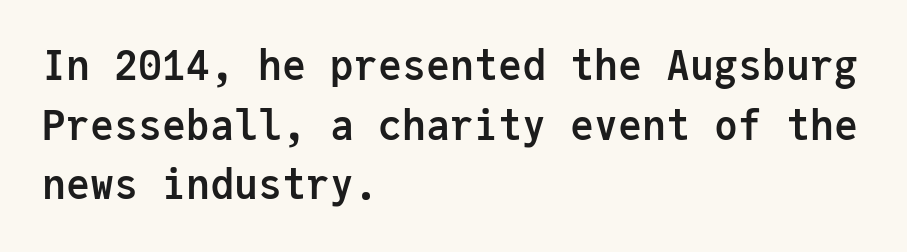
{"serif": "no", "italic": "no", "bold": "yes", "weight": "semibold", "width": "normal", "stroke_contrast": "low", "x_height": "medium", "monospaced": "yes", "underline": "no", "align": "left", "line_spacing": "normal", "line_spacing_ratio": 1.49, "letter_spacing": "normal", "letter_spacing_em": 0.0, "glyph_px": 40}
